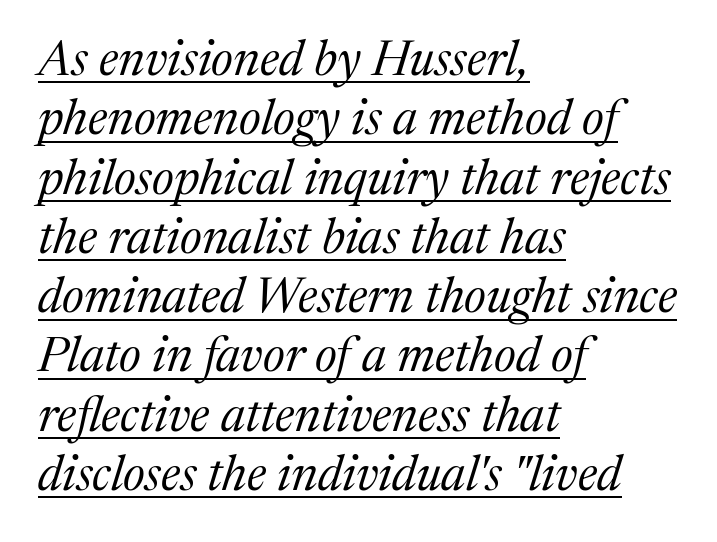
Q: Is the text bold? A: No.
Q: Is the text italic (slanted)? A: Yes, it leans right by about 17 degrees.
Q: Is the typeface a serif or a sans-serif typeface? A: Serif.
Q: Is the text underlined? A: Yes.
Q: How is the paragraph aligned? A: Left-aligned.
Q: Is the spacing between letters normal or unusually wide? A: Normal.
Q: Width (condensed, normal, or wide)? A: Normal.
Q: Stroke contrast? A: Medium.
Q: x-height? A: Medium.
Q: Monospaced? A: No.
